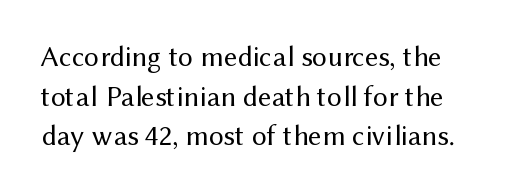
Think of a printed novel: that variable character pitch is what you see here. The words here are not underlined. A normal amount of white space separates one row of letters from the next. Is this a heavy cut? Hardly; it is regular or lighter. Italic? Not at all — the glyphs are vertical. A typesetter would call this zero additional tracking.
